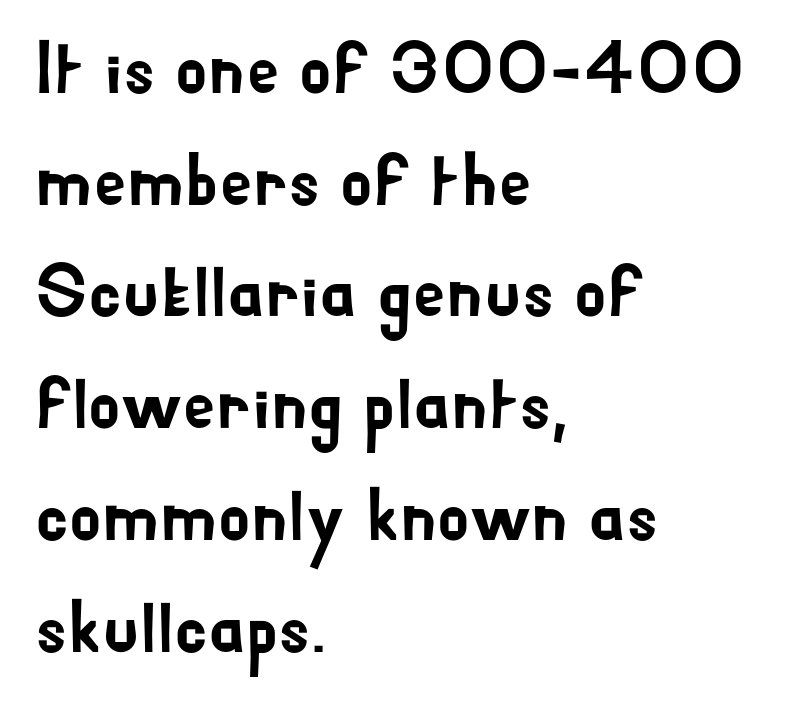
Leftover space on each line is placed entirely after the last word. This rendering leaves character spacing at its baseline value. In terms of posture, this sample is upright. The typeface chosen for these lines omits serifs.
